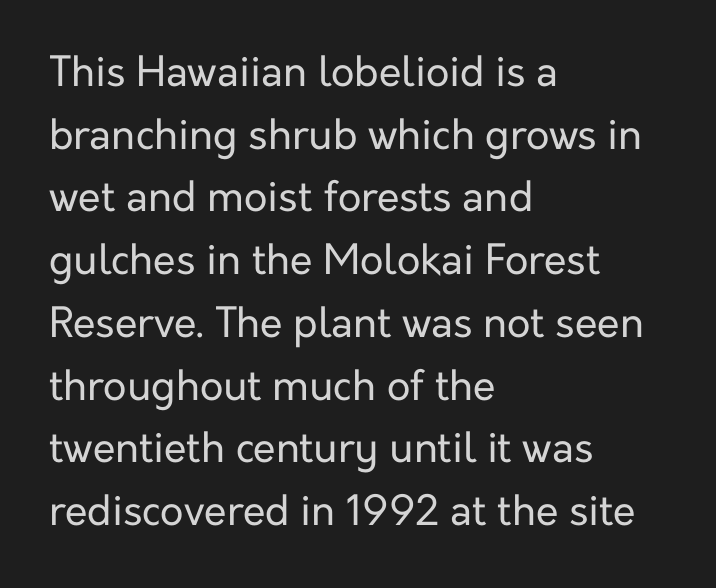
Check where the strokes stop: nothing finishes them off — pure sans. The font's upright variant was chosen for this text. The ragged edge is on the right, which tells us the setting is flush left. No letter is thick-stroked: the sample isn't bold.
